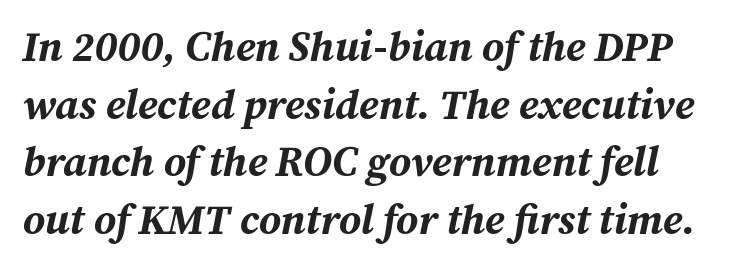
{"italic": "yes", "lean": "right", "slant_degrees": 12, "bold": "yes", "weight": "bold", "width": "normal", "stroke_contrast": "medium", "x_height": "medium", "monospaced": "no", "underline": "no", "line_spacing": "normal", "line_spacing_ratio": 1.37, "letter_spacing": "normal", "letter_spacing_em": 0.0, "glyph_px": 42}
